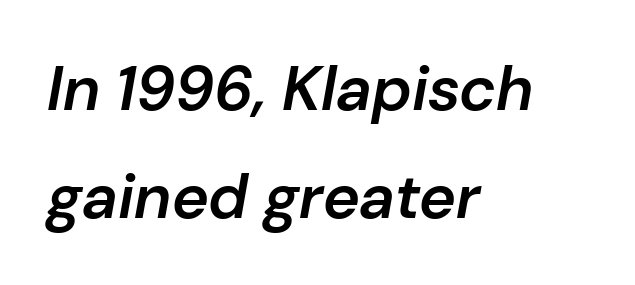
Q: Is the text bold? A: Semi-bold.
Q: Is the text italic (slanted)? A: Yes, it leans right by about 10 degrees.
Q: Is the text underlined? A: No.
Q: How is the paragraph aligned? A: Left-aligned.
Q: Is the spacing between letters normal or unusually wide? A: Normal.
Q: Width (condensed, normal, or wide)? A: Normal.
Q: Stroke contrast? A: Low.
Q: x-height? A: Medium.
Q: Monospaced? A: No.
